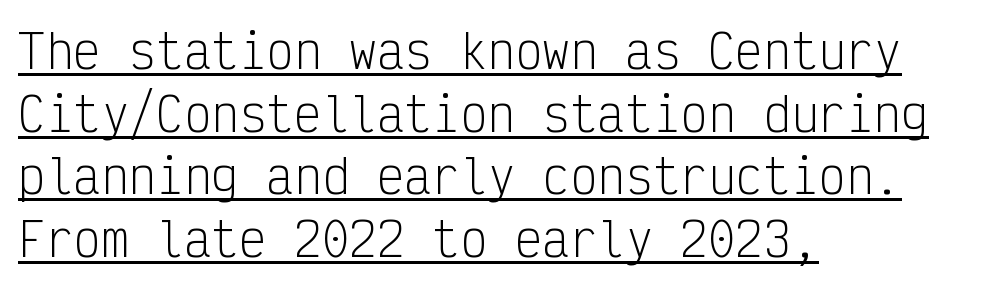
The paragraph has a hard left edge and a soft right edge. The lettering is marked with a stroke running underneath it. Fixed-width glyphs throughout — classic coding-font behaviour. Does extra space separate the letters? No, they use regular spacing.
